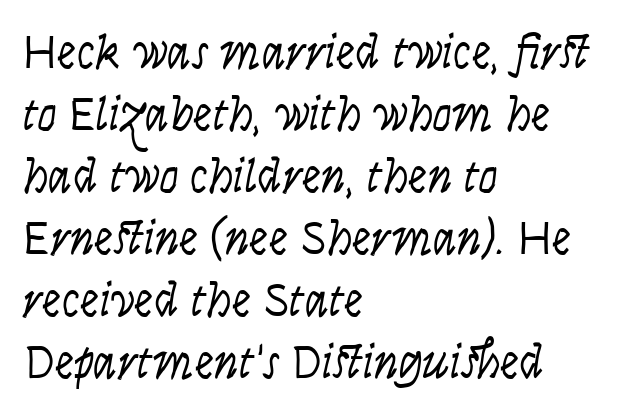
The image shows 48 px light, condensed type, italic (leaning right); set left-aligned, normal line spacing (1.29x), normal letter spacing, not underlined; low stroke contrast and a large x-height.
